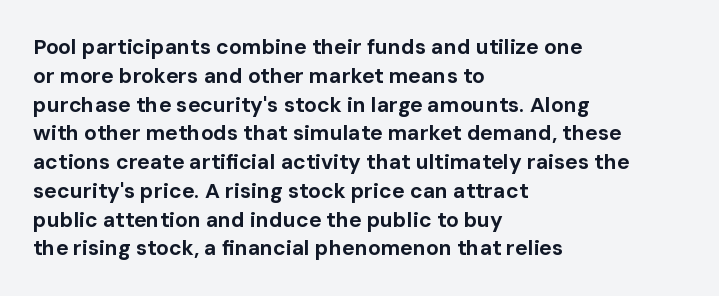
{"italic": "no", "bold": "yes", "underline": "no", "align": "left", "line_spacing": "normal", "line_spacing_ratio": 1.37, "letter_spacing": "normal", "letter_spacing_em": 0.0, "glyph_px": 21}
